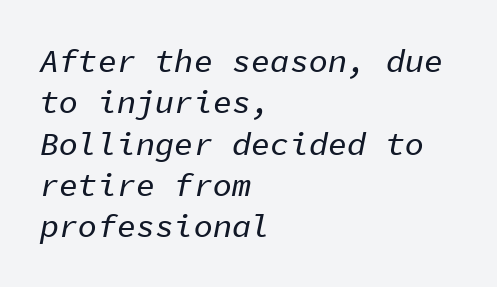
Q: Is the text italic (slanted)? A: Yes, it leans right by about 11 degrees.
Q: Is the text underlined? A: No.
Q: How is the paragraph aligned? A: Left-aligned.
Q: Is the spacing between letters normal or unusually wide? A: Normal.
Q: Is the spacing between lines tight, normal or loose? A: Normal.
Q: Width (condensed, normal, or wide)? A: Normal.
Q: Stroke contrast? A: Low.
Q: x-height? A: Medium.
Q: Monospaced? A: Yes.
